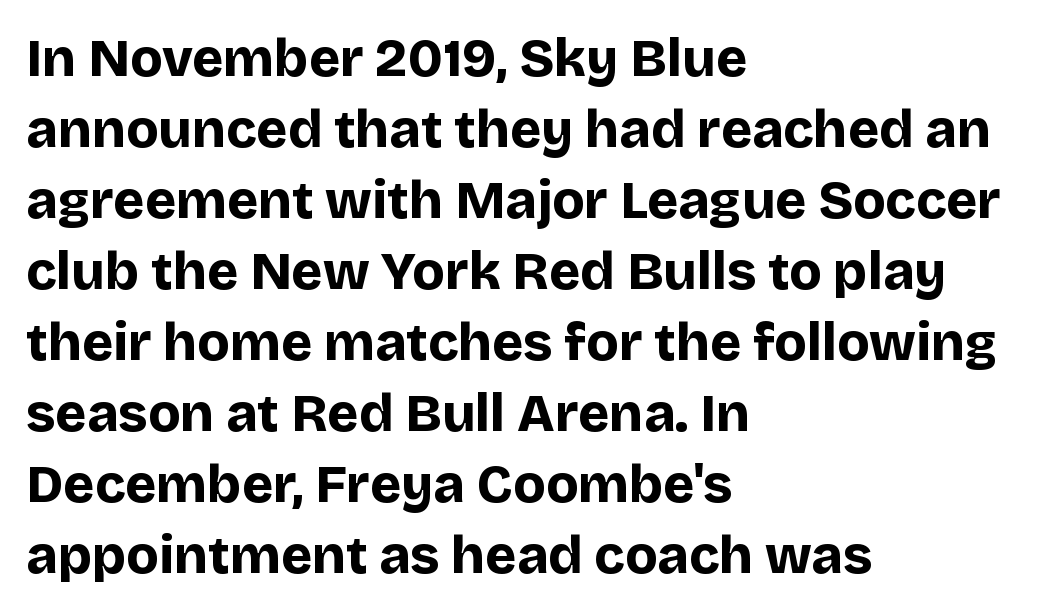
All the whitespace from short lines collects on the right. Line spacing here is normal. The passage shown is typed in a proportional face where columns would drift. Does the weight exceed regular? Yes, all the way to bold. Any mark beneath the type? The region is blank.
